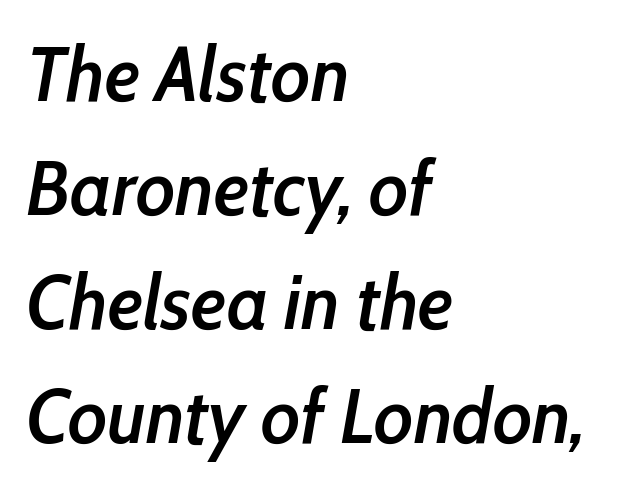
Q: Is the text bold? A: Semi-bold.
Q: Is the text italic (slanted)? A: Yes, it leans right by about 10 degrees.
Q: Is the text underlined? A: No.
Q: How is the paragraph aligned? A: Left-aligned.
Q: Is the spacing between letters normal or unusually wide? A: Normal.
Q: Is the spacing between lines tight, normal or loose? A: Normal.
Q: Width (condensed, normal, or wide)? A: Condensed.
Q: Stroke contrast? A: Low.
Q: x-height? A: Medium.
Q: Monospaced? A: No.
